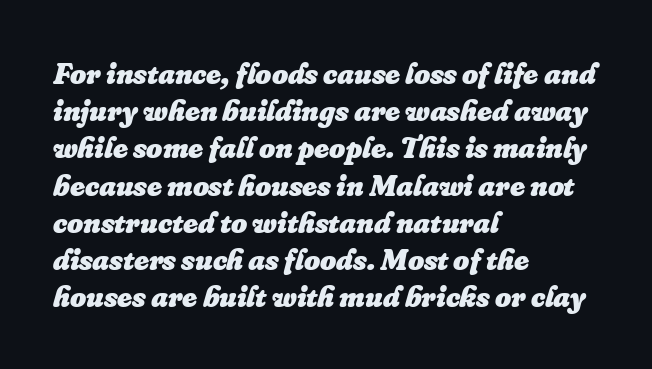
{"italic": "yes", "lean": "right", "slant_degrees": 16, "bold": "yes", "weight": "heavy", "width": "normal", "stroke_contrast": "low", "x_height": "small", "monospaced": "no", "underline": "no", "align": "left", "line_spacing_ratio": 1.2, "letter_spacing": "normal", "letter_spacing_em": 0.0, "glyph_px": 31}
